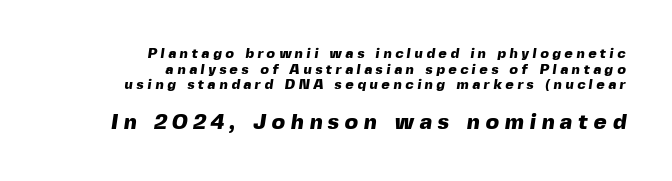
Q: Is the text bold? A: Yes.
Q: Is the text underlined? A: No.
Q: How is the paragraph aligned? A: Right-aligned.
Q: Is the spacing between letters normal or unusually wide? A: Unusually wide.
Q: Is the spacing between lines tight, normal or loose? A: Tight.
Q: Which block of text is set in a larger size, the first (top) or the second (bottom)? A: The second (bottom) one.
